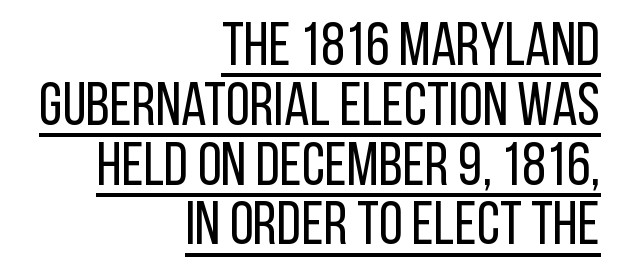
The image shows 61 px regular-weight, condensed sans-serif type, upright; set right-aligned, tight line spacing (0.98x), normal letter spacing, underlined; low stroke contrast and a large x-height.
